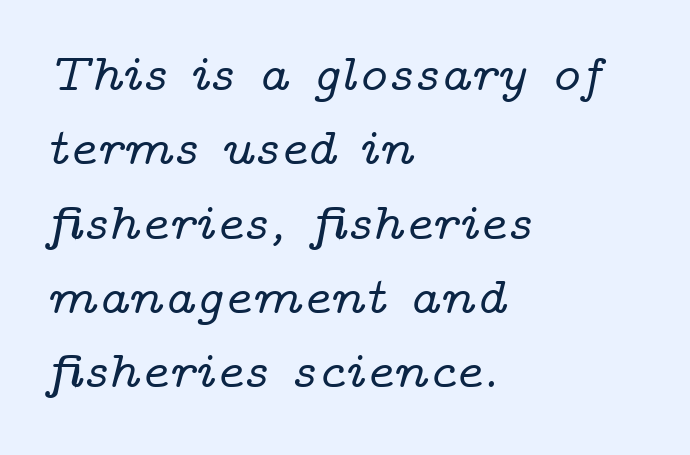
The setting favours the left margin, as ordinary paragraphs usually do. Think of a printed novel: that variable character pitch is what you see here. Any mark beneath the type? The region is blank. Tracking here is standard; glyphs follow each other at the usual distance. The face used here has a pronounced slope to its letters. Is this a sans? No — the strokes have serifs.
